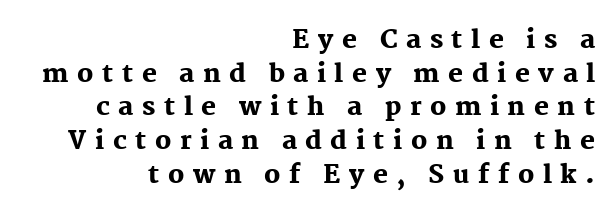
Q: Is the text bold? A: Yes.
Q: Is the text italic (slanted)? A: No, it is upright.
Q: Is the text underlined? A: No.
Q: How is the paragraph aligned? A: Right-aligned.
Q: Is the spacing between letters normal or unusually wide? A: Unusually wide.
Q: Is the spacing between lines tight, normal or loose? A: Normal.
